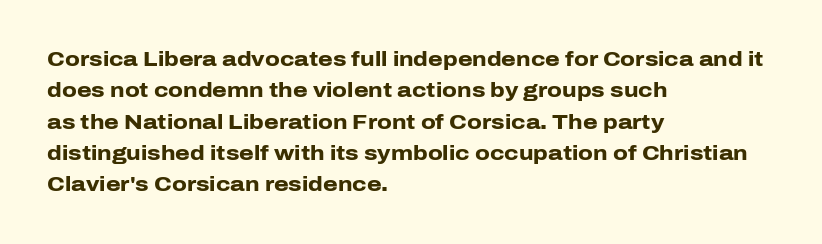
Q: Is the text bold? A: Yes.
Q: Is the text italic (slanted)? A: No, it is upright.
Q: Is the text underlined? A: No.
Q: How is the paragraph aligned? A: Left-aligned.
Q: Is the spacing between letters normal or unusually wide? A: Normal.
Q: Is the spacing between lines tight, normal or loose? A: Normal.
